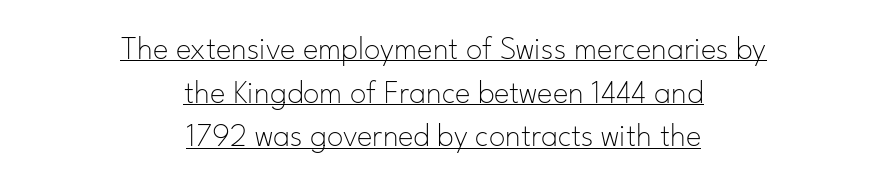
One glance says typical: line gaps are just what's usual. Is the block centered? Yes — each line is placed symmetrically about the middle. The passage shown has conventional tracking throughout. Typographically, this falls in the sans-serif category. The typography opts for an upright posture over an oblique one.
